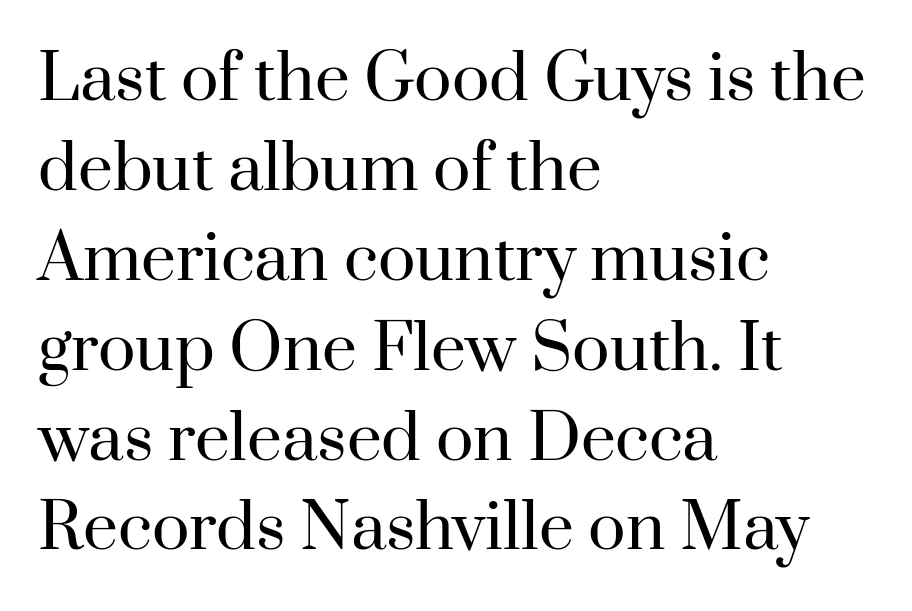
{"serif": "yes", "italic": "no", "bold": "no", "weight": "regular", "width": "normal", "stroke_contrast": "high", "x_height": "small", "monospaced": "no", "underline": "no", "align": "left", "line_spacing": "normal", "line_spacing_ratio": 1.45, "letter_spacing": "normal", "letter_spacing_em": 0.0, "glyph_px": 62}
